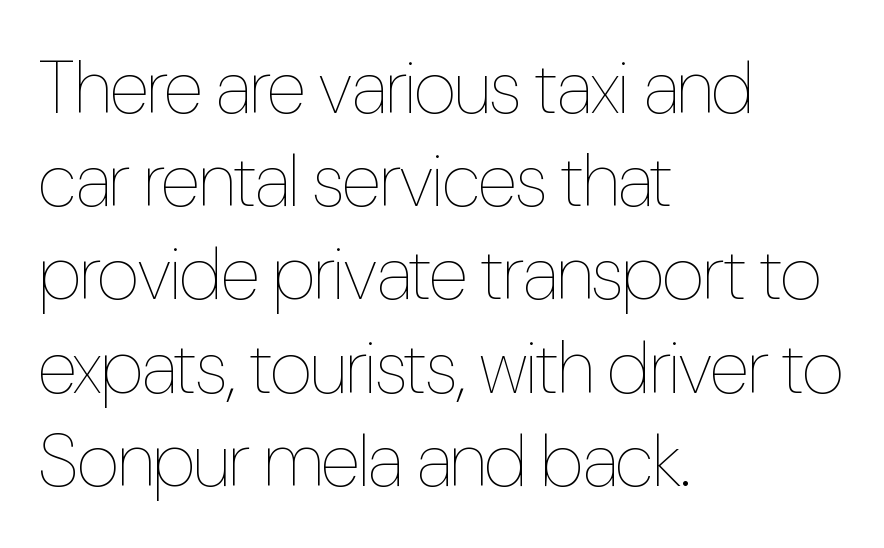
Q: Is the text bold? A: No.
Q: Is the text italic (slanted)? A: No, it is upright.
Q: Is the text underlined? A: No.
Q: How is the paragraph aligned? A: Left-aligned.
Q: Is the spacing between letters normal or unusually wide? A: Normal.
Q: Is the spacing between lines tight, normal or loose? A: Normal.
Q: Width (condensed, normal, or wide)? A: Condensed.
Q: Stroke contrast? A: Low.
Q: x-height? A: Medium.
Q: Monospaced? A: No.
